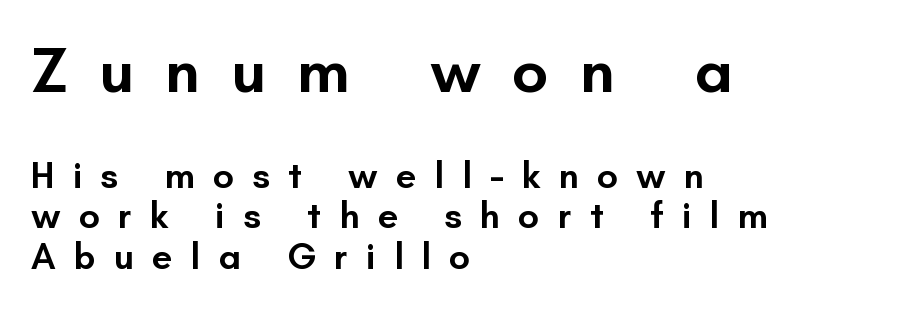
The image shows 64 px semibold sans-serif type, upright; set left-aligned, tight line spacing (1.1x), unusually wide letter spacing (+0.49 em), not underlined; the first (top) block is 1.73x larger; low stroke contrast and a small x-height.
